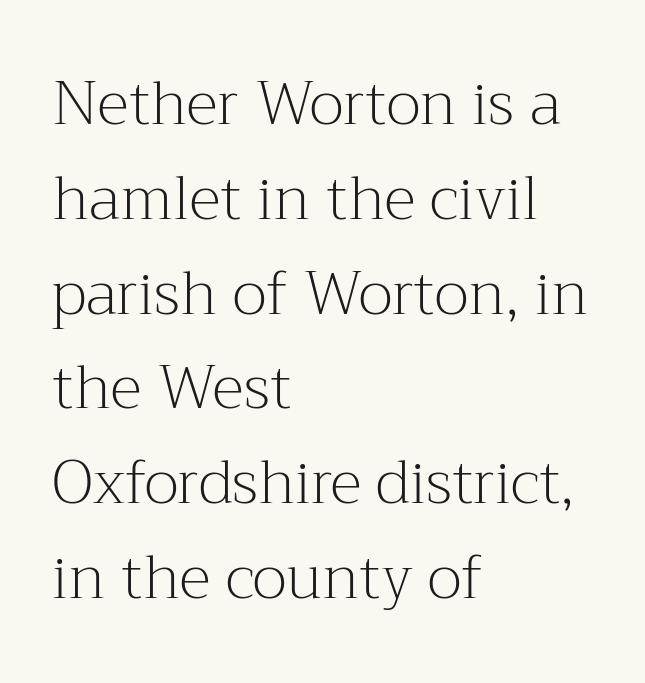
{"serif": "yes", "italic": "no", "bold": "no", "weight": "light", "width": "normal", "stroke_contrast": "medium", "x_height": "medium", "monospaced": "no", "underline": "no", "align": "left", "line_spacing": "normal", "line_spacing_ratio": 1.58, "letter_spacing": "normal", "letter_spacing_em": 0.0, "glyph_px": 60}
